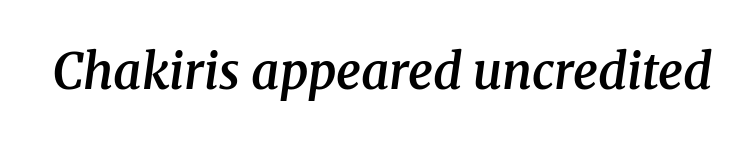
Q: Is the text bold? A: Semi-bold.
Q: Is the text italic (slanted)? A: Yes, it leans right by about 8 degrees.
Q: Is the typeface a serif or a sans-serif typeface? A: Serif.
Q: Is the text underlined? A: No.
Q: Is the spacing between letters normal or unusually wide? A: Normal.
Q: Width (condensed, normal, or wide)? A: Normal.
Q: Stroke contrast? A: Medium.
Q: x-height? A: Medium.
Q: Monospaced? A: No.
